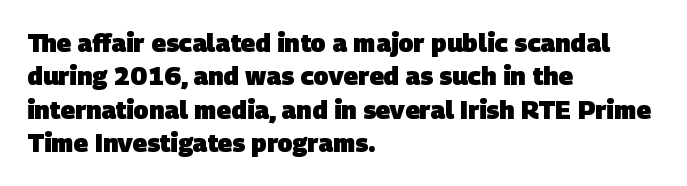
{"bold": "yes", "underline": "no", "align": "left", "line_spacing": "normal", "line_spacing_ratio": 1.34, "letter_spacing": "normal", "letter_spacing_em": 0.0, "glyph_px": 25}
